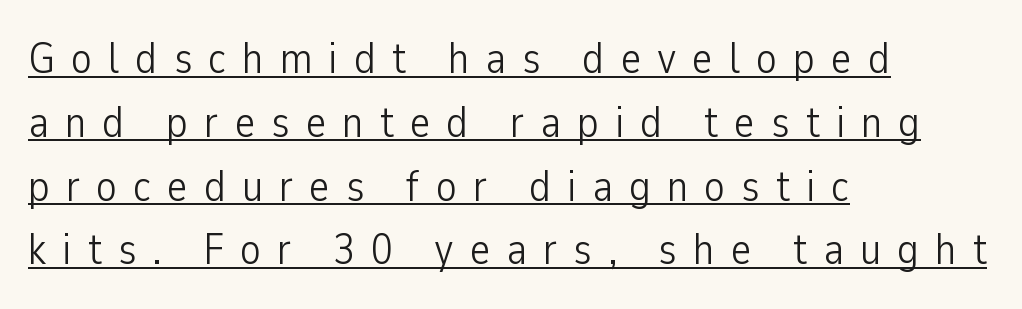
Q: Is the text bold? A: No.
Q: Is the text italic (slanted)? A: No, it is upright.
Q: Is the typeface a serif or a sans-serif typeface? A: Sans-serif.
Q: Is the text underlined? A: Yes.
Q: How is the paragraph aligned? A: Left-aligned.
Q: Is the spacing between letters normal or unusually wide? A: Unusually wide.
Q: Is the spacing between lines tight, normal or loose? A: Normal.
Q: Width (condensed, normal, or wide)? A: Condensed.
Q: Stroke contrast? A: Low.
Q: x-height? A: Medium.
Q: Monospaced? A: No.
